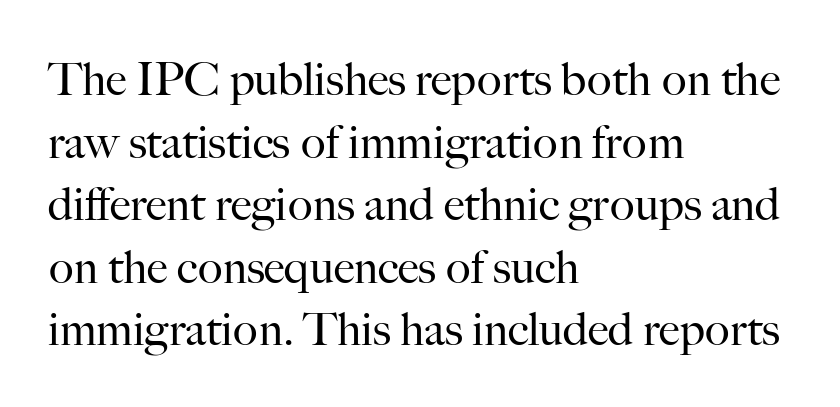
{"serif": "yes", "italic": "no", "bold": "no", "weight": "regular", "width": "normal", "stroke_contrast": "high", "x_height": "small", "monospaced": "no", "underline": "no", "align": "left", "line_spacing": "normal", "line_spacing_ratio": 1.36, "letter_spacing": "normal", "letter_spacing_em": 0.0, "glyph_px": 46}
